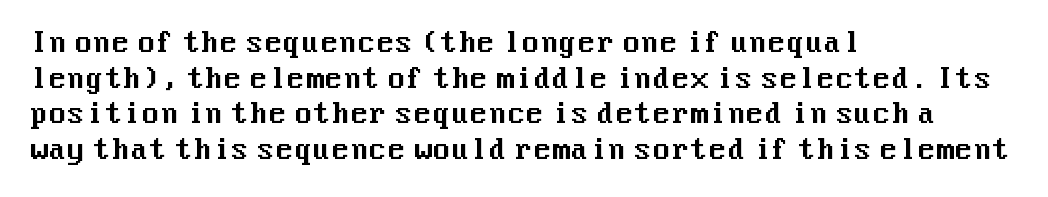
Q: Is the text italic (slanted)? A: No, it is upright.
Q: Is the text underlined? A: No.
Q: How is the paragraph aligned? A: Left-aligned.
Q: Is the spacing between letters normal or unusually wide? A: Normal.
Q: Is the spacing between lines tight, normal or loose? A: Normal.
